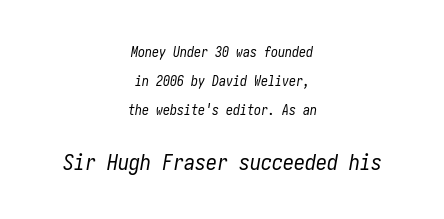
{"italic": "yes", "lean": "right", "slant_degrees": 10, "bold": "no", "underline": "no", "align": "center", "line_spacing": "loose", "line_spacing_ratio": 2.07, "letter_spacing": "normal", "letter_spacing_em": 0.0, "larger_block": "second", "size_ratio": 1.57, "glyph_px": 22}
